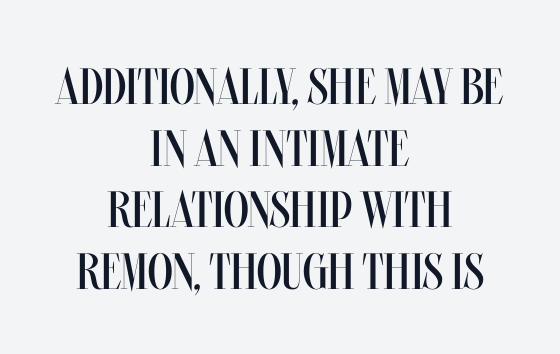
The image shows 51 px regular-weight, condensed type, upright; set centered, line spacing 1.21x, normal letter spacing, not underlined; medium stroke contrast and a large x-height.
